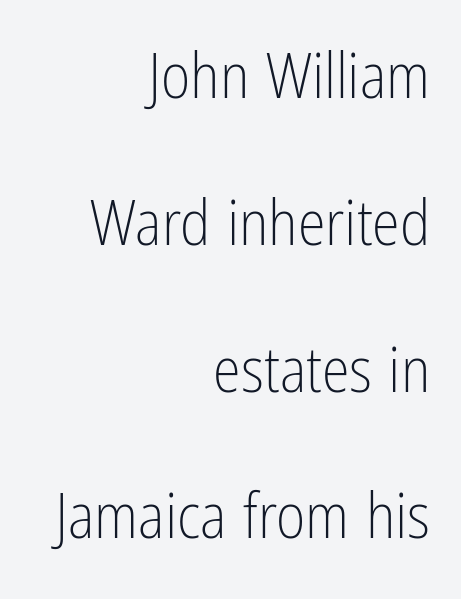
The image shows 63 px light, condensed sans-serif type, upright; set right-aligned, loose line spacing (2.33x), normal letter spacing, not underlined; low stroke contrast and a medium x-height.
